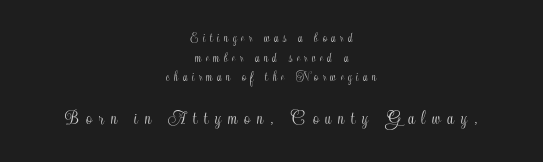
{"underline": "no", "align": "center", "line_spacing": "normal", "line_spacing_ratio": 1.41, "letter_spacing": "wide", "letter_spacing_em": 0.32, "larger_block": "second", "size_ratio": 1.5, "glyph_px": 21}
